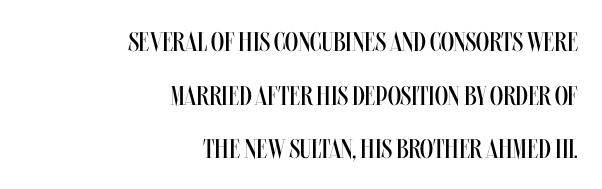
The image shows 27 px text type, upright; set right-aligned, loose line spacing (1.99x), normal letter spacing, not underlined.
